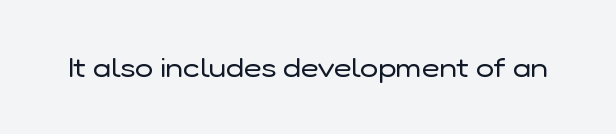
The image shows 27 px text type, upright; set normal letter spacing, not underlined.
